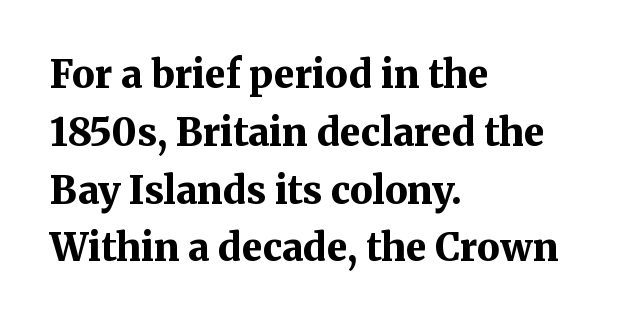
Q: Is the text bold? A: Yes.
Q: Is the text italic (slanted)? A: No, it is upright.
Q: Is the typeface a serif or a sans-serif typeface? A: Serif.
Q: Is the text underlined? A: No.
Q: How is the paragraph aligned? A: Left-aligned.
Q: Is the spacing between letters normal or unusually wide? A: Normal.
Q: Is the spacing between lines tight, normal or loose? A: Normal.
Q: Width (condensed, normal, or wide)? A: Normal.
Q: Stroke contrast? A: Medium.
Q: x-height? A: Medium.
Q: Monospaced? A: No.
